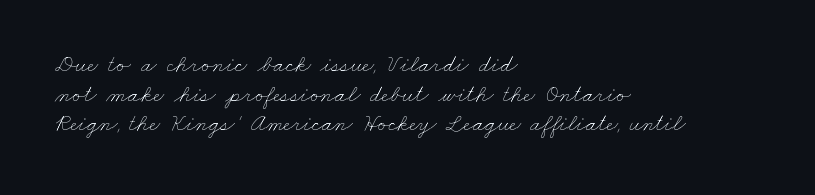
The image shows 24 px text type; set left-aligned, line spacing 1.23x, normal letter spacing, not underlined.
